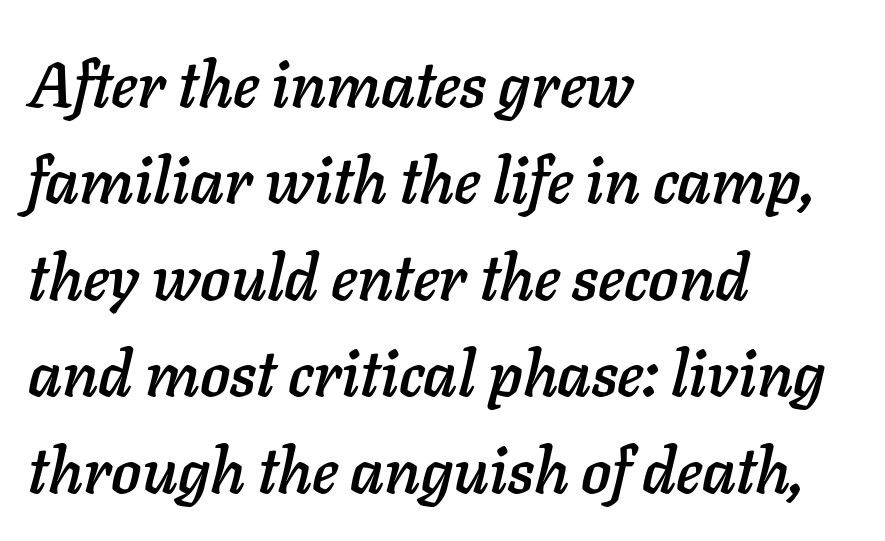
The image shows 63 px text type, italic (leaning right); set left-aligned, normal line spacing (1.53x), normal letter spacing, not underlined; low stroke contrast and a medium x-height.
